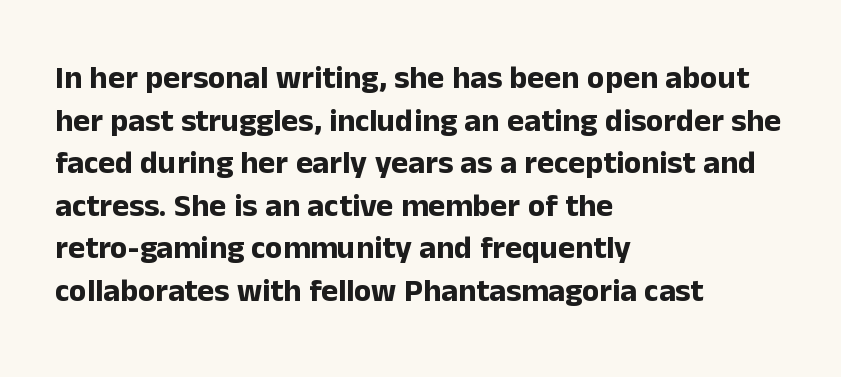
The image shows 32 px bold sans-serif type, upright; set left-aligned, normal line spacing (1.33x), normal letter spacing, not underlined; low stroke contrast and a medium x-height.
